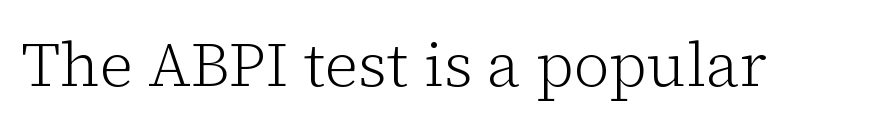
{"serif": "yes", "italic": "no", "bold": "no", "weight": "light", "width": "normal", "stroke_contrast": "low", "x_height": "medium", "monospaced": "no", "underline": "no", "letter_spacing": "normal", "letter_spacing_em": 0.0, "glyph_px": 62}
